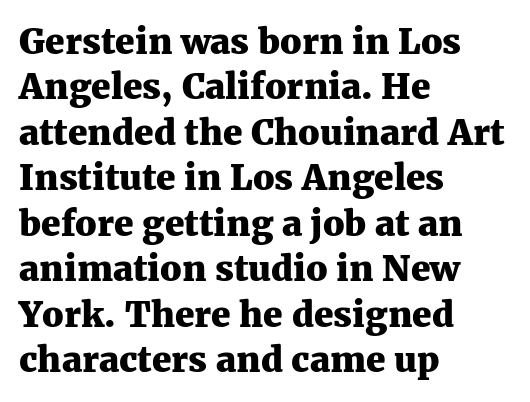
The image shows 35 px heavy serif type, upright; set left-aligned, normal line spacing (1.3x), normal letter spacing, not underlined; medium stroke contrast and a medium x-height.
